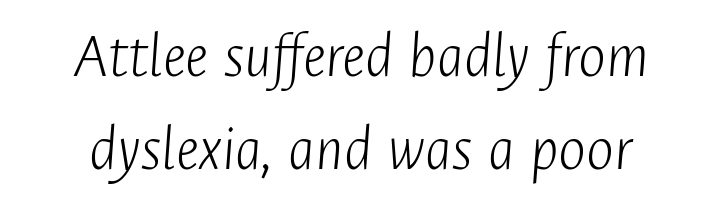
The image shows 66 px light, condensed type, italic (leaning right); set centered, normal line spacing (1.41x), normal letter spacing, not underlined; low stroke contrast and a medium x-height.
